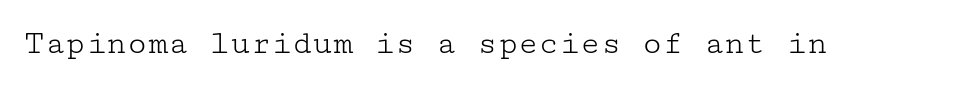
The image shows 34 px light, wide serif type, upright; set normal letter spacing, not underlined; low stroke contrast and a medium x-height.
